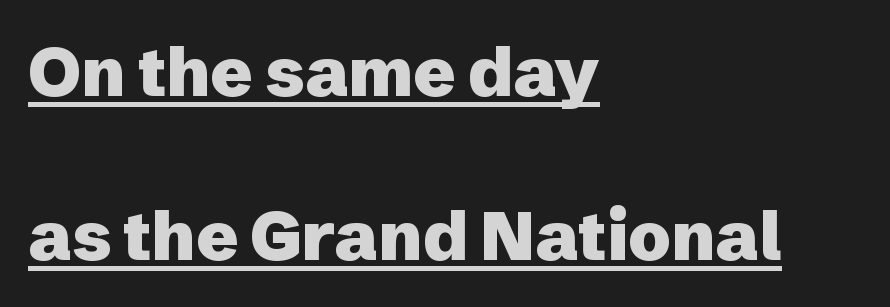
{"serif": "no", "italic": "no", "bold": "yes", "weight": "heavy", "width": "normal", "stroke_contrast": "low", "x_height": "medium", "monospaced": "no", "underline": "yes", "align": "left", "line_spacing": "loose", "line_spacing_ratio": 2.38, "letter_spacing": "normal", "letter_spacing_em": 0.0, "glyph_px": 69}
